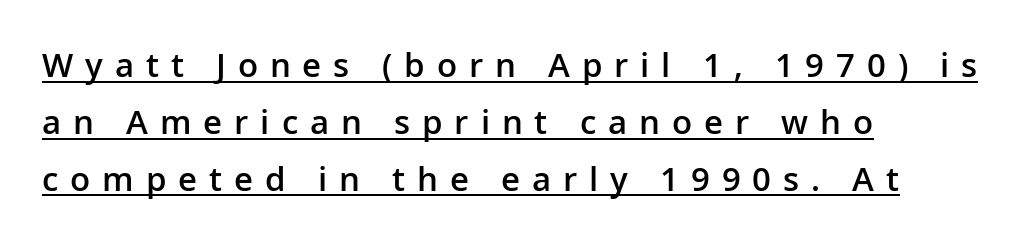
The image shows 33 px semibold sans-serif type, upright; set left-aligned, line spacing 1.72x, unusually wide letter spacing (+0.36 em), underlined; low stroke contrast and a medium x-height.
